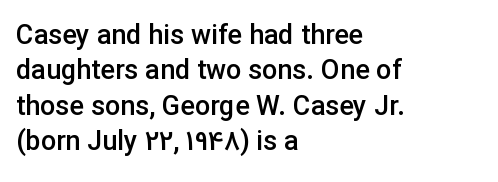
Q: Is the text bold? A: Semi-bold.
Q: Is the text italic (slanted)? A: No, it is upright.
Q: Is the text underlined? A: No.
Q: How is the paragraph aligned? A: Left-aligned.
Q: Is the spacing between letters normal or unusually wide? A: Normal.
Q: Is the spacing between lines tight, normal or loose? A: Normal.
